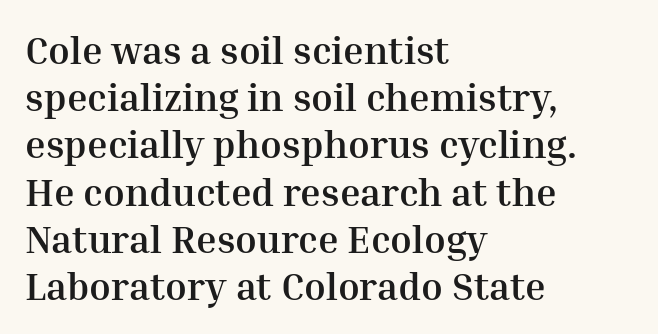
Compared with an ordinary text face, these strokes are far heavier — a full bold. Regarding serifs, this sample has them. This sample is left-justified, so line endings fall wherever the words run out. Is there any slant? The stems are plumb. A typesetter would call this proportional, since set widths differ per character. Decoration check: the copy has no underline.
